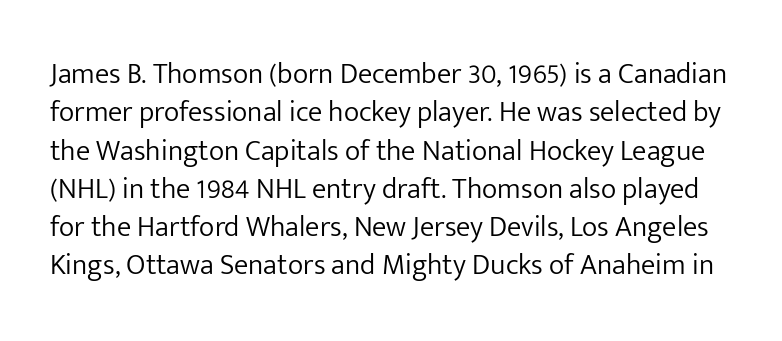
The image shows 29 px light sans-serif type, upright; set normal line spacing (1.32x), normal letter spacing, not underlined; low stroke contrast and a medium x-height.
